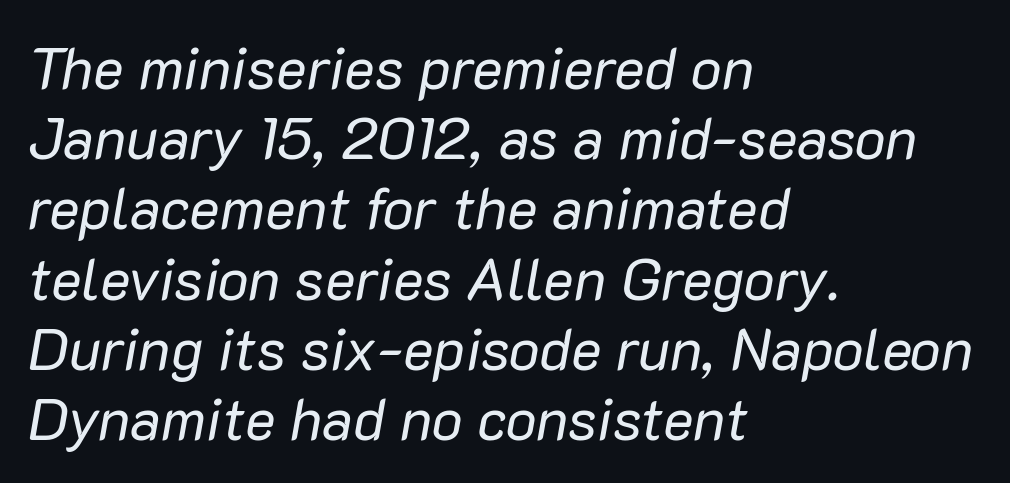
{"italic": "yes", "lean": "right", "slant_degrees": 10, "bold": "no", "weight": "regular", "width": "normal", "stroke_contrast": "low", "x_height": "medium", "monospaced": "no", "underline": "no", "align": "left", "line_spacing_ratio": 1.21, "letter_spacing": "normal", "letter_spacing_em": 0.0, "glyph_px": 58}
